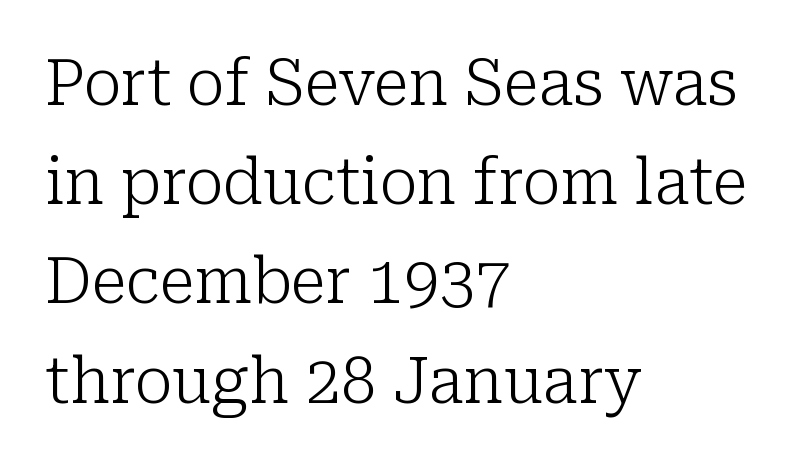
The image shows 64 px light serif type, upright; set left-aligned, normal line spacing (1.55x), normal letter spacing, not underlined; low stroke contrast and a medium x-height.
